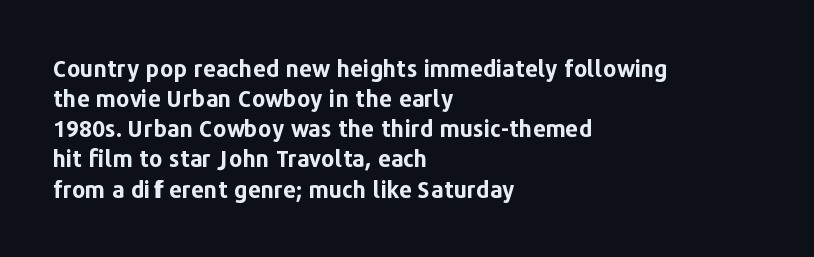
{"italic": "no", "bold": "yes", "underline": "no", "align": "left", "line_spacing": "normal", "line_spacing_ratio": 1.31, "letter_spacing": "normal", "letter_spacing_em": 0.0, "glyph_px": 23}
